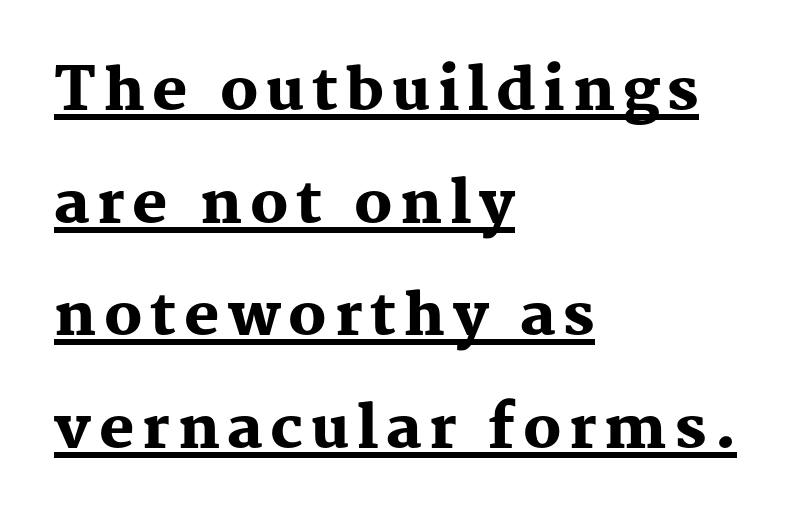
The image shows 59 px heavy serif type, upright; set left-aligned, loose line spacing (1.91x), underlined; medium stroke contrast and a medium x-height.
